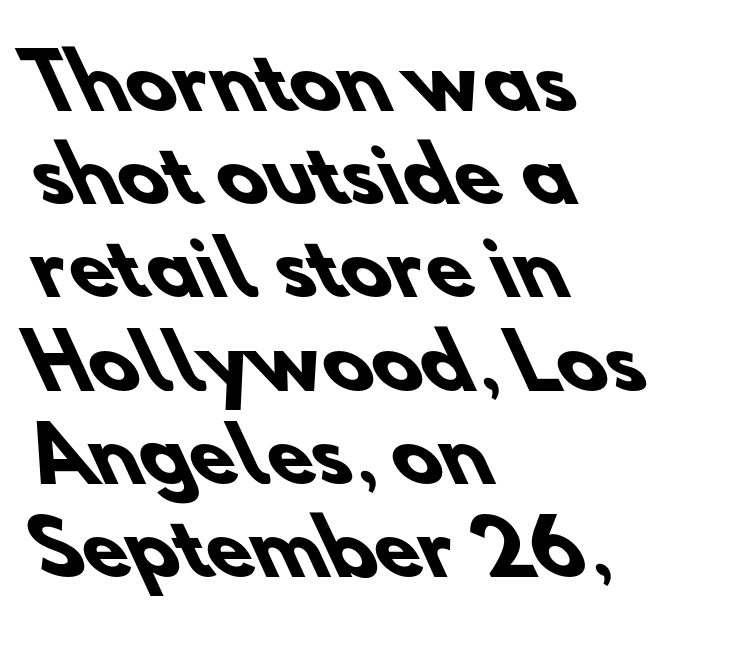
Serif or sans? Sans — the stroke terminals are bare. Each letter keeps its own natural width here, so spacing adapts to shape. Each word holds together tightly as a unit, with standard inter-letter gaps. The passage shown stacks its lines at a standard gap.
